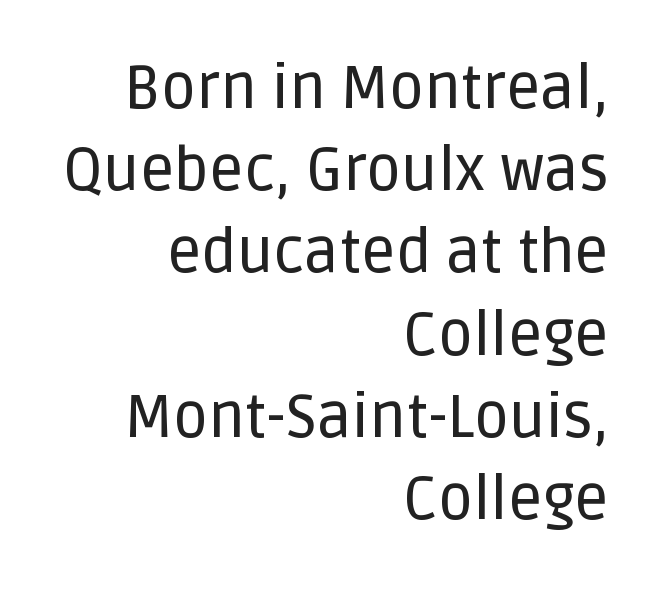
The image shows 60 px sans-serif type, upright; set right-aligned, normal line spacing (1.37x), normal letter spacing, not underlined; low stroke contrast and a large x-height.
